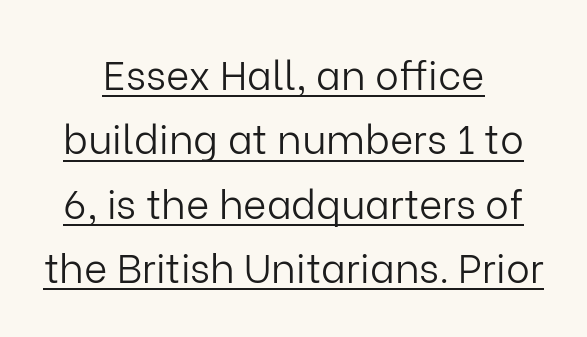
Type style note: lacks serifs. This sample uses plain, unmodified letter spacing. The whitespace from short lines is split evenly between both sides. You can see a thin bar hugging the bottom of the glyphs. These glyphs show unthickened strokes, regular width or finer. Is this a fixed-width face? No — the glyphs have proportional, varying widths.
